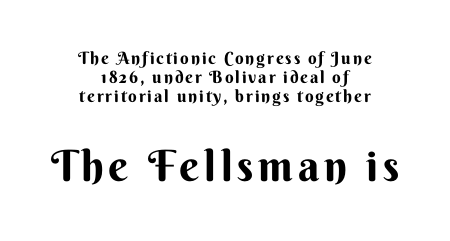
The image shows 43 px bold sans-serif type, upright; set centered, tight line spacing (1.11x), not underlined; the second (bottom) block is 2.53x larger; medium stroke contrast and a small x-height.
